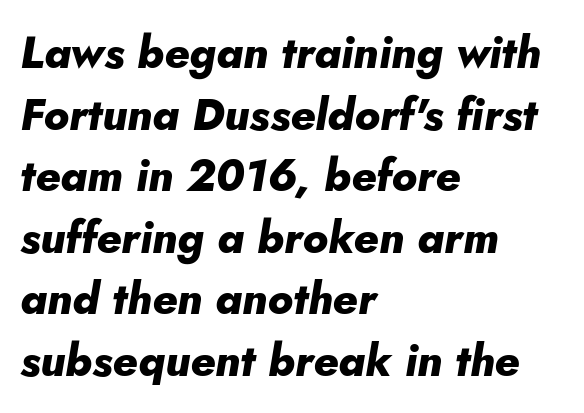
Line spacing here is normal. On the weight axis this lands at bold, roughly 700. Bare-footed words on every line. Observe the lean: these are italic letterforms. This sample is left-justified, so line endings fall wherever the words run out. Proportional: the letters do not fall into vertical columns.
